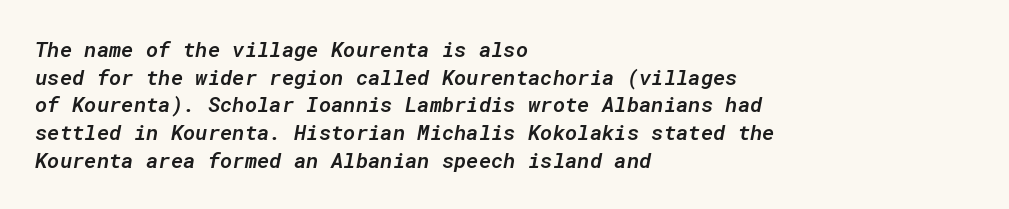
Q: Is the text bold? A: Semi-bold.
Q: Is the text italic (slanted)? A: Yes, it leans right by about 10 degrees.
Q: Is the text underlined? A: No.
Q: How is the paragraph aligned? A: Left-aligned.
Q: Is the spacing between letters normal or unusually wide? A: Normal.
Q: Is the spacing between lines tight, normal or loose? A: Normal.
